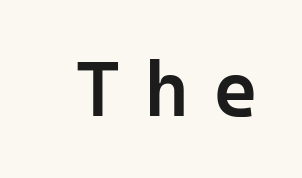
Q: Is the text bold? A: Semi-bold.
Q: Is the text italic (slanted)? A: No, it is upright.
Q: Is the typeface a serif or a sans-serif typeface? A: Sans-serif.
Q: Is the text underlined? A: No.
Q: Is the spacing between letters normal or unusually wide? A: Unusually wide.
Q: Width (condensed, normal, or wide)? A: Normal.
Q: Stroke contrast? A: Low.
Q: x-height? A: Medium.
Q: Monospaced? A: Yes.
